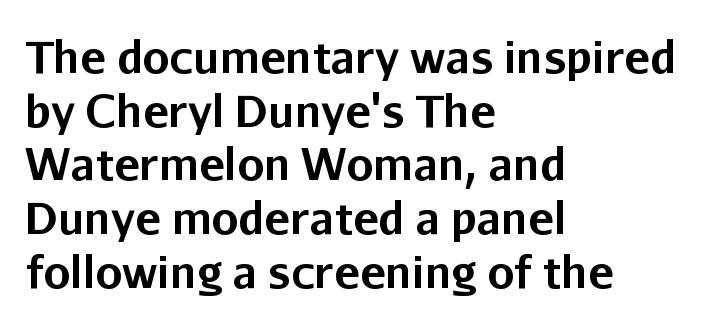
Q: Is the text bold? A: Yes.
Q: Is the text italic (slanted)? A: No, it is upright.
Q: Is the typeface a serif or a sans-serif typeface? A: Sans-serif.
Q: Is the text underlined? A: No.
Q: How is the paragraph aligned? A: Left-aligned.
Q: Is the spacing between letters normal or unusually wide? A: Normal.
Q: Is the spacing between lines tight, normal or loose? A: Normal.
Q: Width (condensed, normal, or wide)? A: Normal.
Q: Stroke contrast? A: Low.
Q: x-height? A: Medium.
Q: Monospaced? A: No.
